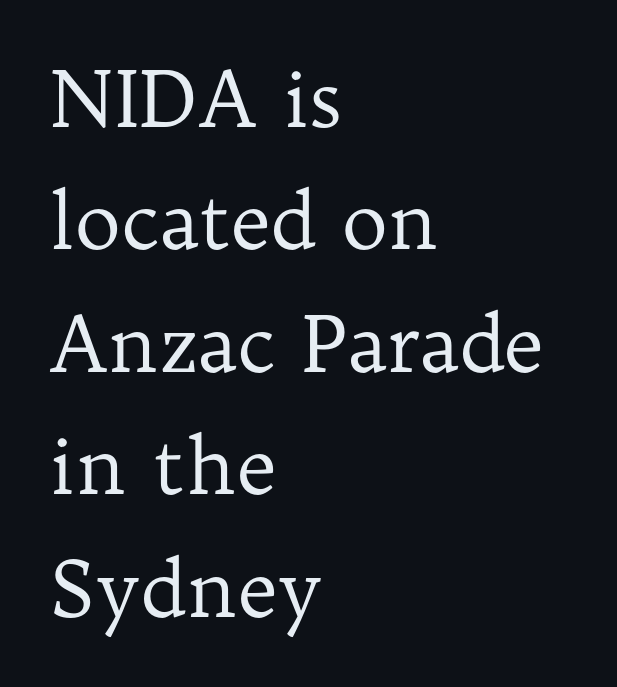
{"serif": "yes", "italic": "no", "bold": "no", "weight": "regular", "width": "normal", "stroke_contrast": "low", "x_height": "medium", "monospaced": "no", "underline": "no", "align": "left", "line_spacing": "normal", "line_spacing_ratio": 1.57, "letter_spacing": "normal", "letter_spacing_em": 0.0, "glyph_px": 78}
